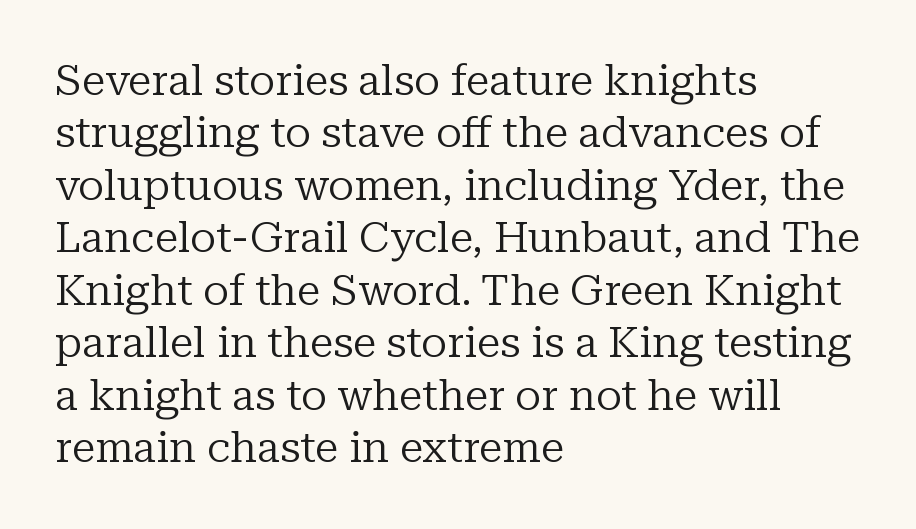
{"serif": "yes", "italic": "no", "bold": "no", "weight": "regular", "width": "normal", "stroke_contrast": "low", "x_height": "medium", "monospaced": "no", "underline": "no", "align": "left", "line_spacing_ratio": 1.22, "letter_spacing": "normal", "letter_spacing_em": 0.0, "glyph_px": 43}
